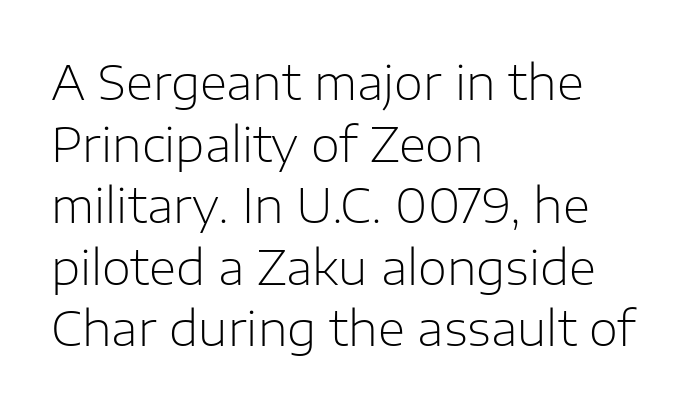
Inter-character spacing is left at the font's built-in metrics. Typographically, this falls in the sans-serif category. Tall strokes in this sample are plumb rather than angled. The rendering anchors every line to the left-hand side. Proportional: the letters do not fall into vertical columns. Weight: not bold — regular or lighter.
